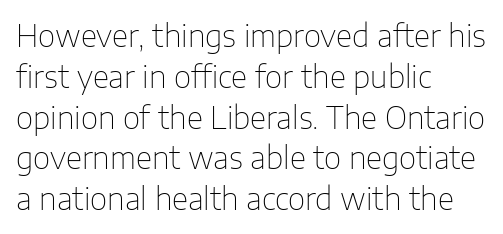
{"serif": "no", "italic": "no", "bold": "no", "weight": "thin", "width": "normal", "stroke_contrast": "low", "x_height": "medium", "monospaced": "no", "underline": "no", "align": "left", "line_spacing": "normal", "line_spacing_ratio": 1.36, "letter_spacing": "normal", "letter_spacing_em": 0.0, "glyph_px": 30}
